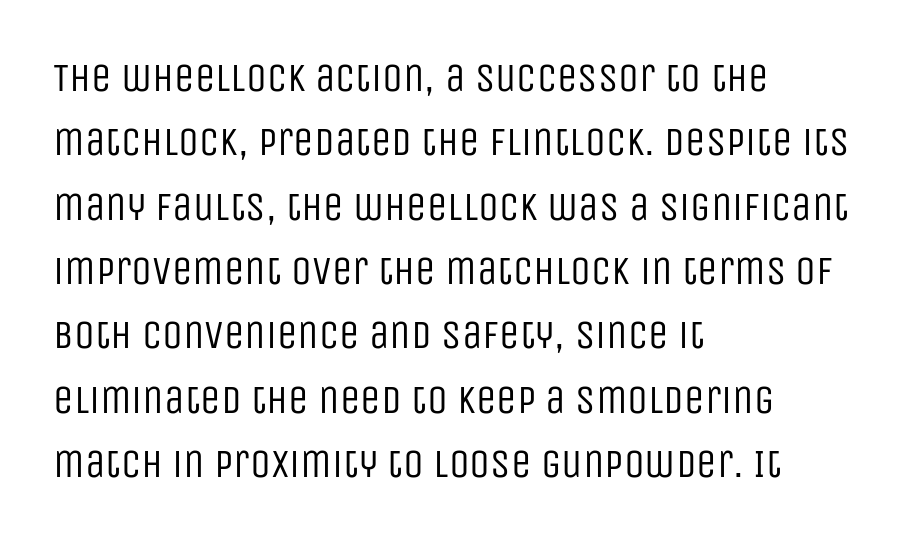
Q: Is the text bold? A: No.
Q: Is the text italic (slanted)? A: No, it is upright.
Q: Is the typeface a serif or a sans-serif typeface? A: Sans-serif.
Q: Is the text underlined? A: No.
Q: How is the paragraph aligned? A: Left-aligned.
Q: Is the spacing between letters normal or unusually wide? A: Normal.
Q: Is the spacing between lines tight, normal or loose? A: Normal.
Q: Width (condensed, normal, or wide)? A: Condensed.
Q: Stroke contrast? A: Low.
Q: x-height? A: Large.
Q: Monospaced? A: No.
